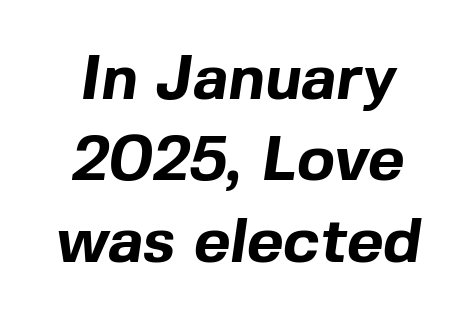
The image shows 63 px bold sans-serif type; set normal line spacing (1.29x), normal letter spacing, not underlined; a medium x-height.
